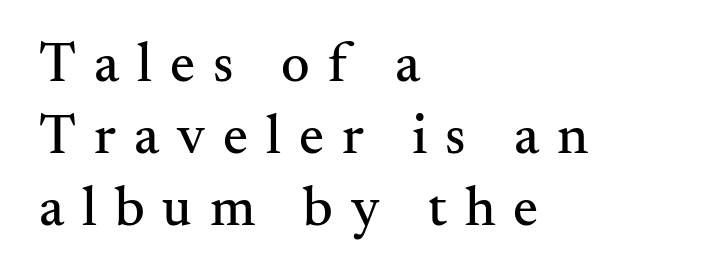
{"serif": "yes", "italic": "no", "width": "normal", "stroke_contrast": "medium", "x_height": "small", "monospaced": "no", "underline": "no", "align": "left", "line_spacing": "normal", "line_spacing_ratio": 1.29, "letter_spacing": "wide", "letter_spacing_em": 0.32, "glyph_px": 56}
